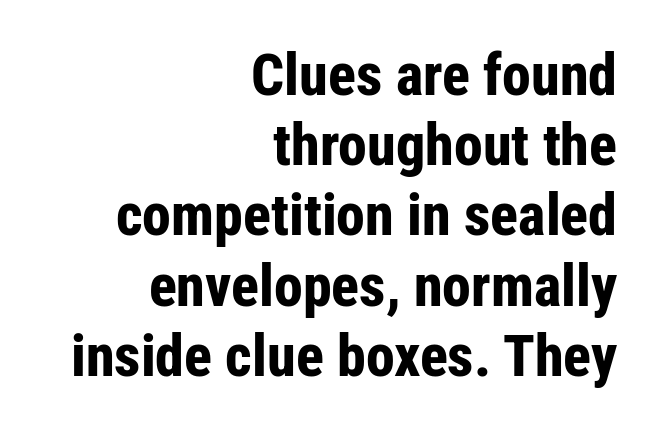
Q: Is the text bold? A: Yes.
Q: Is the text italic (slanted)? A: No, it is upright.
Q: Is the typeface a serif or a sans-serif typeface? A: Sans-serif.
Q: Is the text underlined? A: No.
Q: How is the paragraph aligned? A: Right-aligned.
Q: Is the spacing between letters normal or unusually wide? A: Normal.
Q: Width (condensed, normal, or wide)? A: Condensed.
Q: Stroke contrast? A: Low.
Q: x-height? A: Medium.
Q: Monospaced? A: No.
